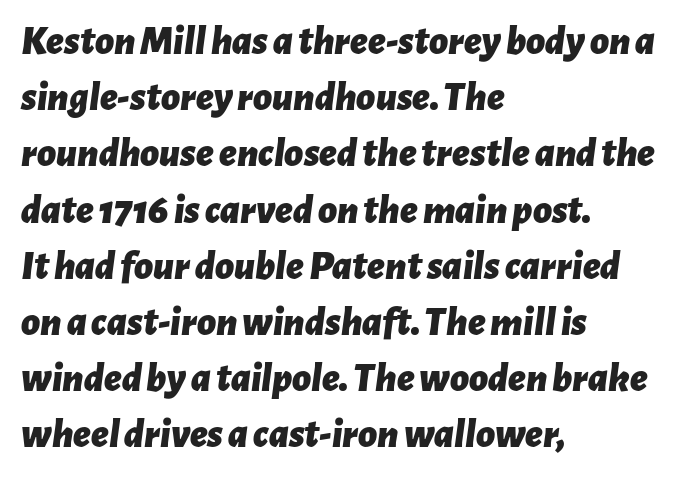
{"italic": "yes", "lean": "right", "slant_degrees": 7, "bold": "yes", "weight": "bold", "width": "normal", "stroke_contrast": "low", "x_height": "medium", "monospaced": "no", "underline": "no", "align": "left", "line_spacing": "normal", "line_spacing_ratio": 1.37, "letter_spacing": "normal", "letter_spacing_em": 0.0, "glyph_px": 41}
